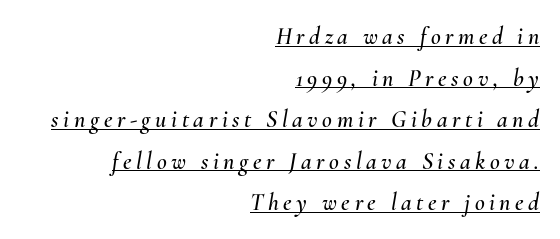
The image shows 24 px text type, italic (leaning right); set right-aligned, line spacing 1.73x, underlined.
